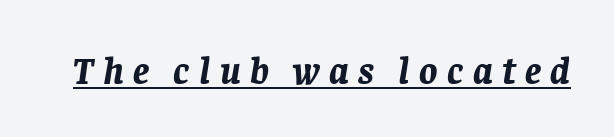
The image shows 38 px bold type, italic (leaning right); set unusually wide letter spacing (+0.25 em), underlined; low stroke contrast and a large x-height.
